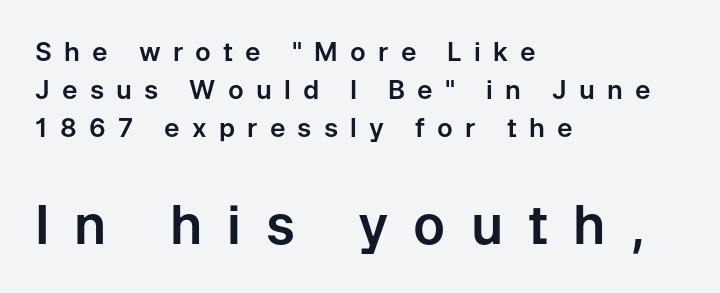
{"serif": "no", "italic": "no", "width": "normal", "stroke_contrast": "low", "x_height": "medium", "monospaced": "no", "underline": "no", "align": "left", "line_spacing": "normal", "line_spacing_ratio": 1.47, "letter_spacing": "wide", "letter_spacing_em": 0.47, "larger_block": "second", "size_ratio": 2.04, "glyph_px": 53}
